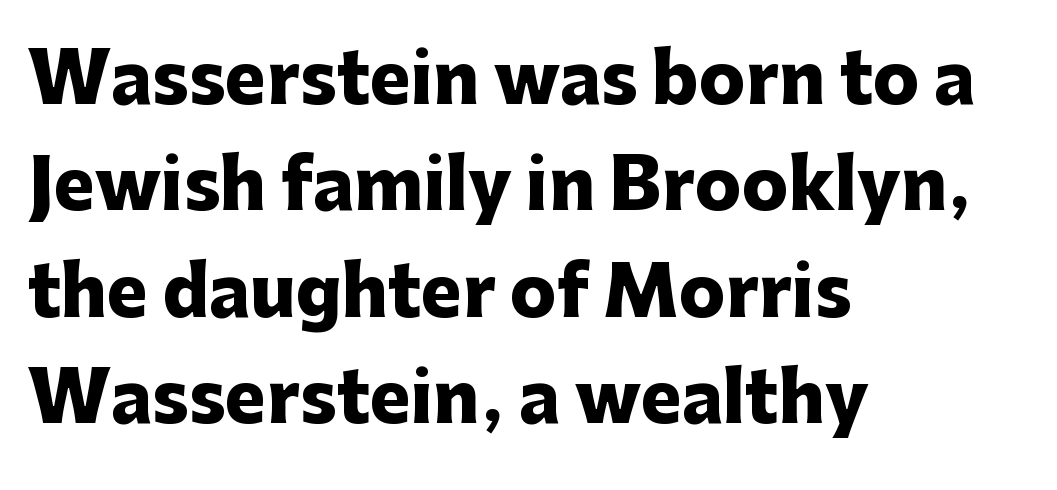
The image shows 69 px heavy sans-serif type, upright; set left-aligned, normal line spacing (1.54x), normal letter spacing, not underlined; low stroke contrast and a medium x-height.
